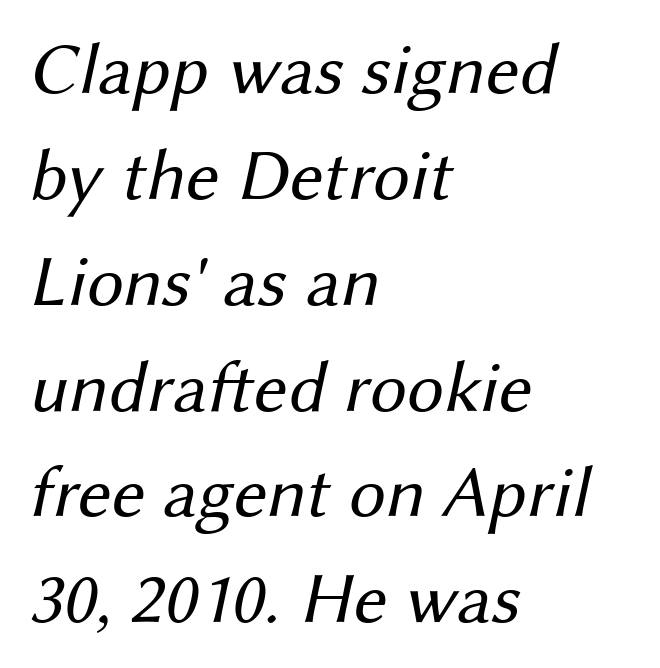
Q: Is the text bold? A: No.
Q: Is the typeface a serif or a sans-serif typeface? A: Sans-serif.
Q: Is the text underlined? A: No.
Q: How is the paragraph aligned? A: Left-aligned.
Q: Is the spacing between letters normal or unusually wide? A: Normal.
Q: Is the spacing between lines tight, normal or loose? A: Normal.
Q: Width (condensed, normal, or wide)? A: Normal.
Q: Stroke contrast? A: Medium.
Q: x-height? A: Medium.
Q: Monospaced? A: No.
